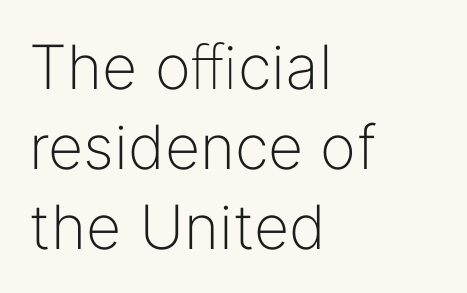
Q: Is the text bold? A: No.
Q: Is the text italic (slanted)? A: No, it is upright.
Q: Is the typeface a serif or a sans-serif typeface? A: Sans-serif.
Q: Is the text underlined? A: No.
Q: How is the paragraph aligned? A: Left-aligned.
Q: Is the spacing between letters normal or unusually wide? A: Normal.
Q: Is the spacing between lines tight, normal or loose? A: Normal.
Q: Width (condensed, normal, or wide)? A: Normal.
Q: Stroke contrast? A: Low.
Q: x-height? A: Medium.
Q: Monospaced? A: No.
